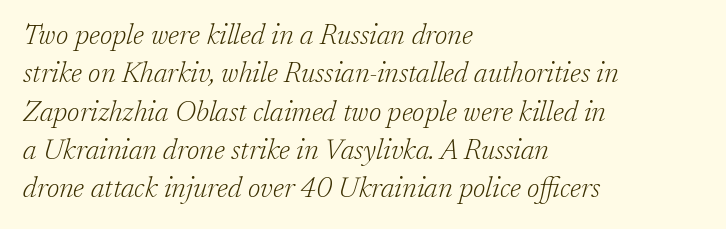
{"serif": "yes", "italic": "yes", "lean": "right", "slant_degrees": 17, "bold": "no", "weight": "light", "width": "normal", "stroke_contrast": "low", "x_height": "medium", "monospaced": "no", "underline": "no", "align": "left", "line_spacing": "normal", "line_spacing_ratio": 1.37, "letter_spacing": "normal", "letter_spacing_em": 0.0, "glyph_px": 28}
